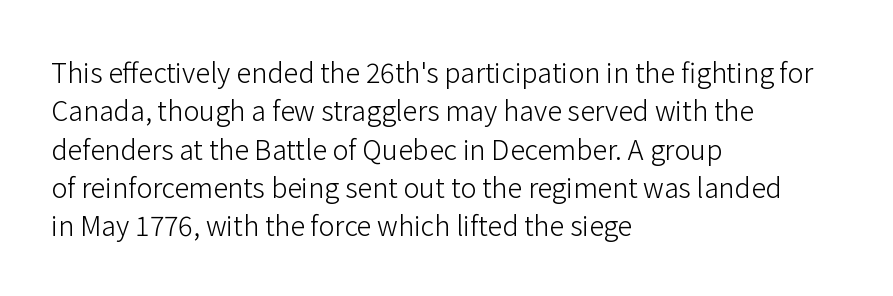
{"italic": "no", "bold": "no", "underline": "no", "align": "left", "line_spacing": "normal", "line_spacing_ratio": 1.42, "letter_spacing": "normal", "letter_spacing_em": 0.0, "glyph_px": 27}
